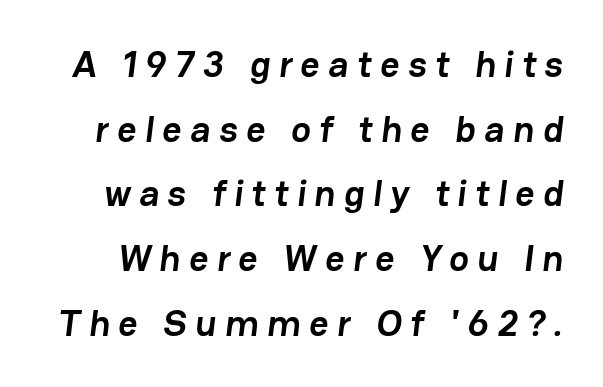
Q: Is the text bold? A: Yes.
Q: Is the typeface a serif or a sans-serif typeface? A: Sans-serif.
Q: Is the text underlined? A: No.
Q: Is the spacing between letters normal or unusually wide? A: Unusually wide.
Q: Width (condensed, normal, or wide)? A: Normal.
Q: Stroke contrast? A: Low.
Q: x-height? A: Medium.
Q: Monospaced? A: No.
